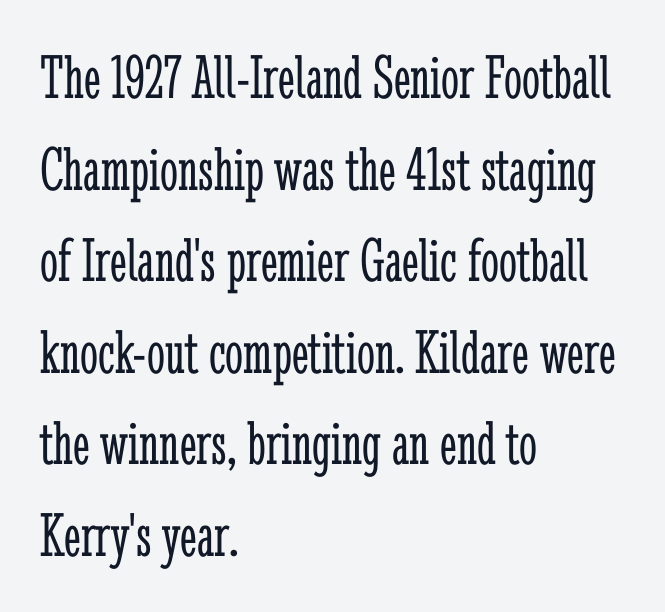
This sample is left-justified, so line endings fall wherever the words run out. Here the glyphs are tracked normally, forming tight word shapes. Here the designer chose a conventional face with non-uniform glyph widths. Is the type heavy? It reads as light-to-regular instead. No italicization has been applied; the sample stays upright. The rendering shows small feet on the letterforms — a serif design.
